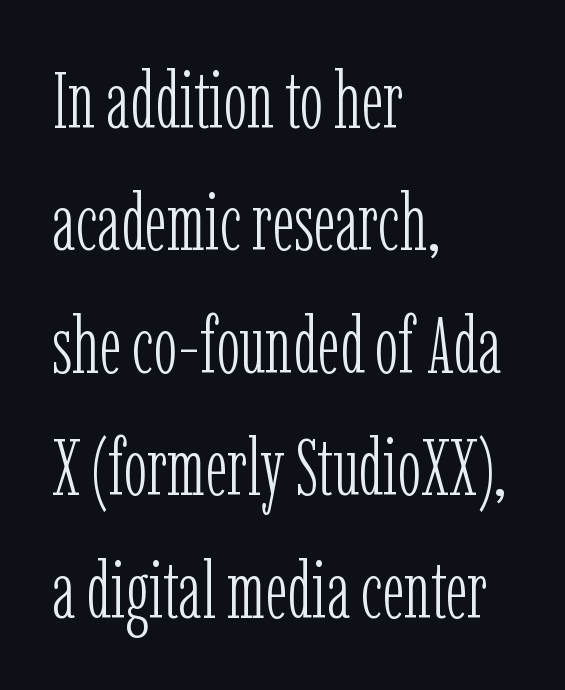
Q: Is the text bold? A: No.
Q: Is the text italic (slanted)? A: No, it is upright.
Q: Is the typeface a serif or a sans-serif typeface? A: Serif.
Q: Is the text underlined? A: No.
Q: How is the paragraph aligned? A: Left-aligned.
Q: Is the spacing between letters normal or unusually wide? A: Normal.
Q: Is the spacing between lines tight, normal or loose? A: Normal.
Q: Width (condensed, normal, or wide)? A: Condensed.
Q: Stroke contrast? A: Low.
Q: x-height? A: Medium.
Q: Monospaced? A: No.
